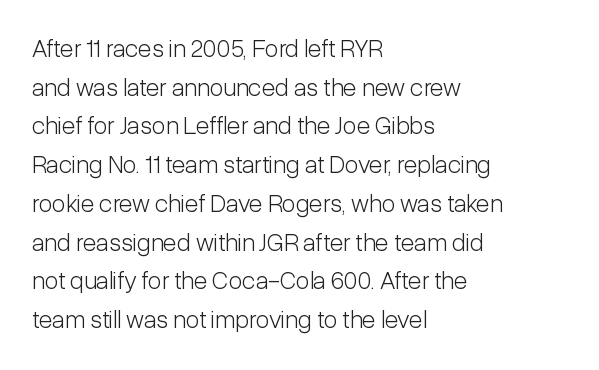
The image shows 25 px text type, upright; set left-aligned, normal line spacing (1.55x), normal letter spacing, not underlined.
